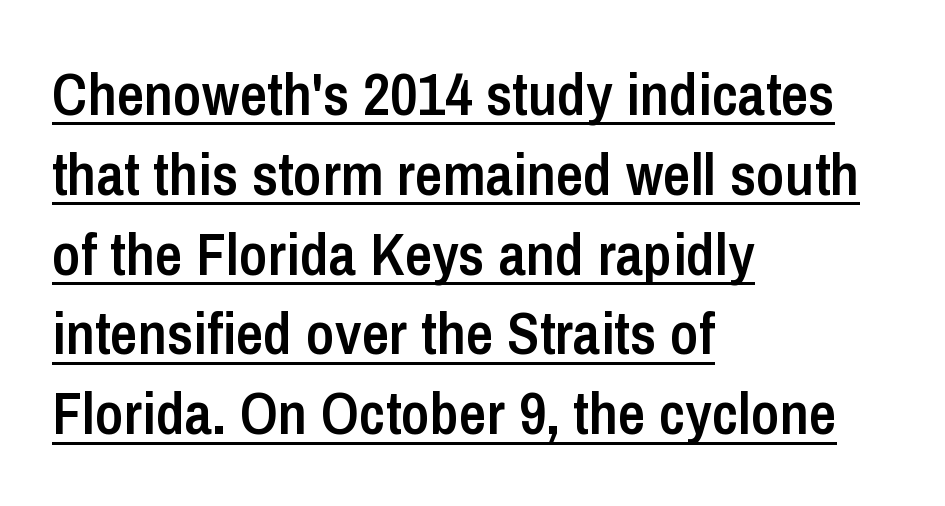
The rendering uses natural spacing where letterforms have individual widths. A sans-serif font was chosen for this passage. Somebody hit Ctrl+U on this one — the words are underlined. A classic flush-left, rag-right setting is used for this passage. The gaps between neighbouring characters are ordinary and unremarkable. Students, observe: this is what conventionally led text looks like.
